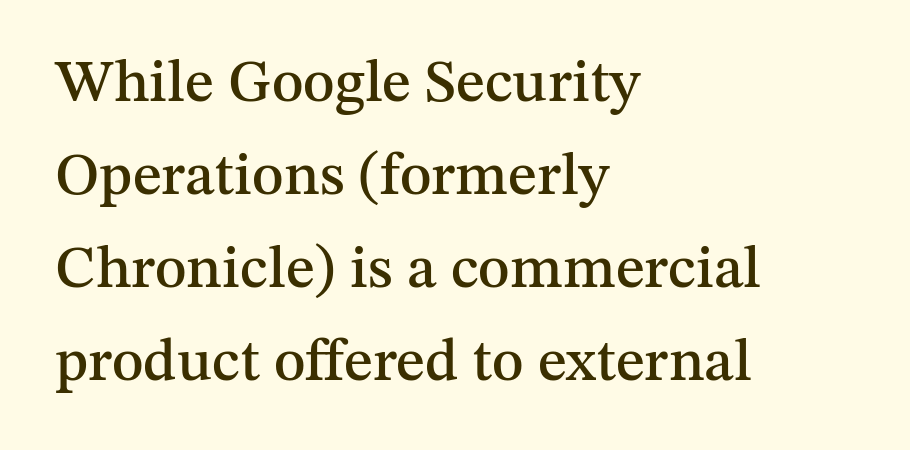
Q: Is the text italic (slanted)? A: No, it is upright.
Q: Is the typeface a serif or a sans-serif typeface? A: Serif.
Q: Is the text underlined? A: No.
Q: How is the paragraph aligned? A: Left-aligned.
Q: Is the spacing between letters normal or unusually wide? A: Normal.
Q: Is the spacing between lines tight, normal or loose? A: Normal.
Q: Width (condensed, normal, or wide)? A: Normal.
Q: Stroke contrast? A: Medium.
Q: x-height? A: Medium.
Q: Monospaced? A: No.
